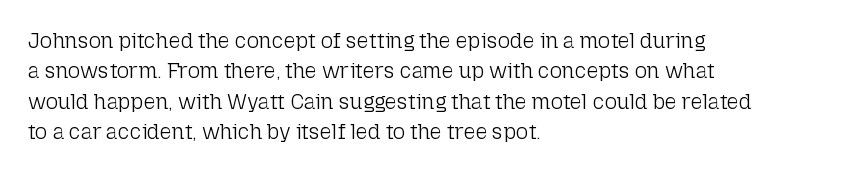
Letter spacing: default. Ink coverage per letter is moderate at most. The rag falls on the right side of this text block. Descenders are the only things crossing below the line. This block has exactly the height ordinary leading produces. This is the regular roman posture of the typeface.
